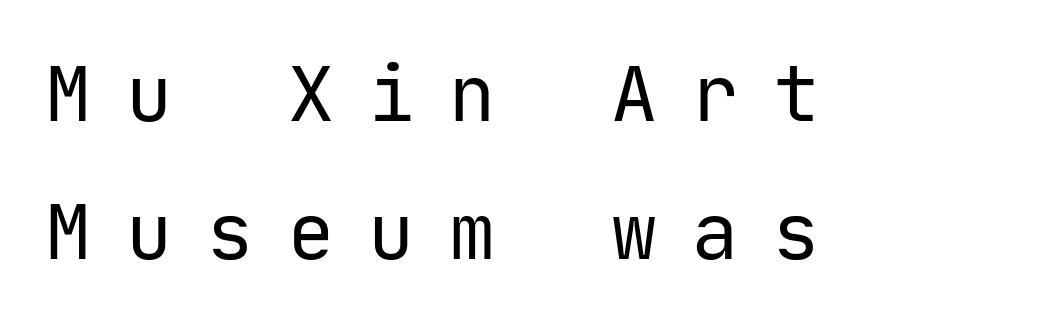
No italicization has been applied; the sample stays upright. This sample uses expanded letter spacing, leaving extra air between glyphs. All the whitespace from short lines collects on the right. Looks like terminal output: every glyph gets an equal slot.
